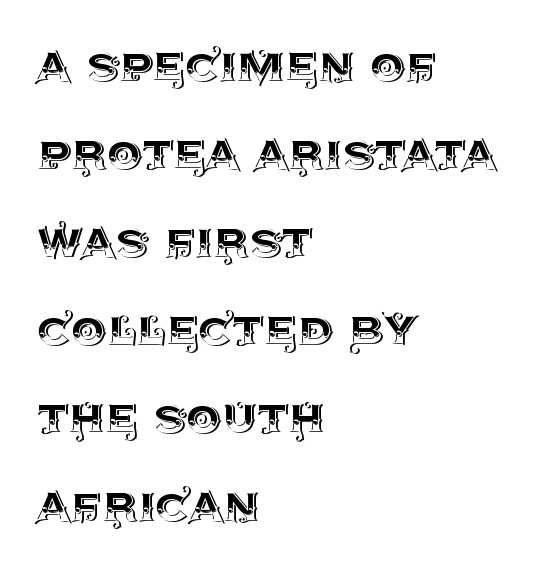
Q: Is the text italic (slanted)? A: No, it is upright.
Q: Is the text underlined? A: No.
Q: How is the paragraph aligned? A: Left-aligned.
Q: Is the spacing between letters normal or unusually wide? A: Normal.
Q: Is the spacing between lines tight, normal or loose? A: Normal.
Q: Width (condensed, normal, or wide)? A: Normal.
Q: x-height? A: Large.
Q: Monospaced? A: No.
